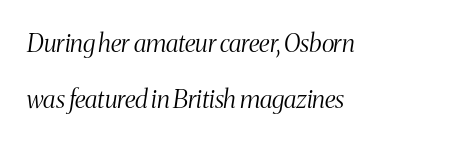
Q: Is the text bold? A: No.
Q: Is the text italic (slanted)? A: Yes, it leans right by about 8 degrees.
Q: Is the text underlined? A: No.
Q: How is the paragraph aligned? A: Left-aligned.
Q: Is the spacing between letters normal or unusually wide? A: Normal.
Q: Is the spacing between lines tight, normal or loose? A: Loose.
